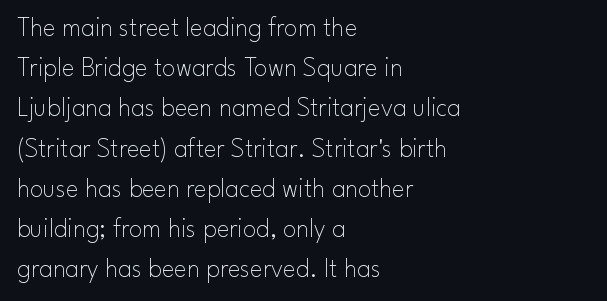
{"italic": "no", "bold": "no", "underline": "no", "align": "left", "line_spacing": "normal", "line_spacing_ratio": 1.49, "letter_spacing": "normal", "letter_spacing_em": 0.0, "glyph_px": 27}
